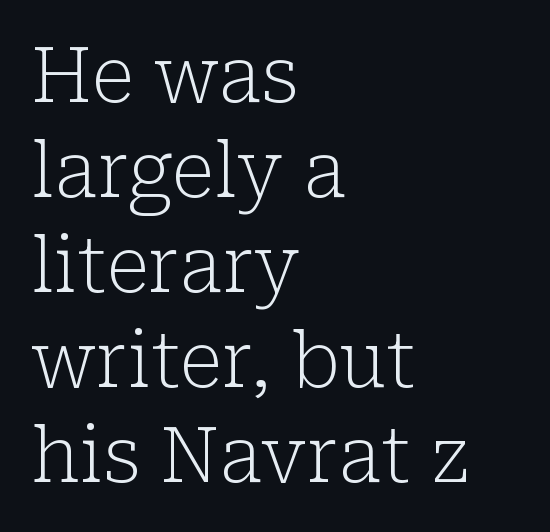
{"serif": "yes", "italic": "no", "bold": "no", "weight": "light", "width": "normal", "stroke_contrast": "low", "x_height": "medium", "monospaced": "no", "underline": "no", "align": "left", "line_spacing": "normal", "line_spacing_ratio": 1.25, "letter_spacing": "normal", "letter_spacing_em": 0.0, "glyph_px": 76}
